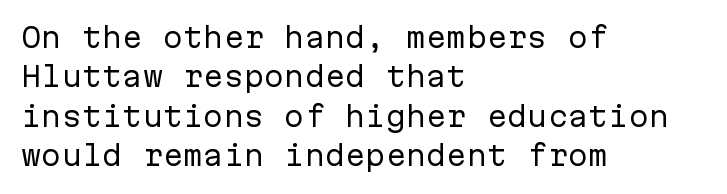
{"italic": "no", "bold": "no", "underline": "no", "align": "left", "line_spacing": "normal", "line_spacing_ratio": 1.46, "letter_spacing": "normal", "letter_spacing_em": 0.0, "glyph_px": 27}
